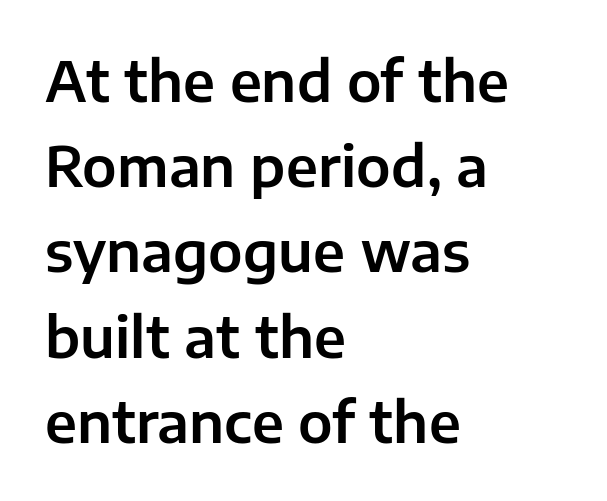
Q: Is the text italic (slanted)? A: No, it is upright.
Q: Is the typeface a serif or a sans-serif typeface? A: Sans-serif.
Q: Is the text underlined? A: No.
Q: How is the paragraph aligned? A: Left-aligned.
Q: Is the spacing between letters normal or unusually wide? A: Normal.
Q: Is the spacing between lines tight, normal or loose? A: Normal.
Q: Width (condensed, normal, or wide)? A: Normal.
Q: Stroke contrast? A: Low.
Q: x-height? A: Medium.
Q: Monospaced? A: No.
